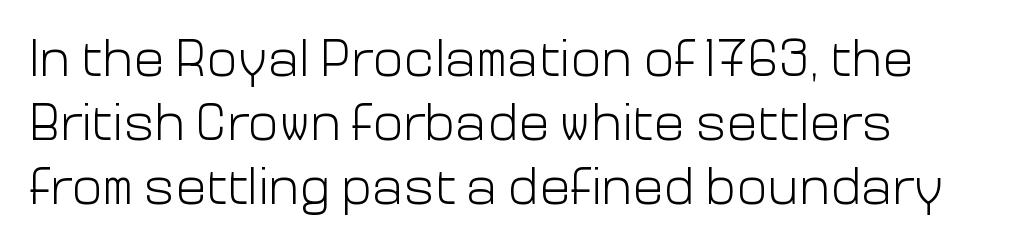
{"serif": "no", "italic": "no", "bold": "no", "weight": "light", "width": "normal", "stroke_contrast": "low", "x_height": "medium", "monospaced": "no", "underline": "no", "line_spacing_ratio": 1.23, "letter_spacing": "normal", "letter_spacing_em": 0.0, "glyph_px": 52}
